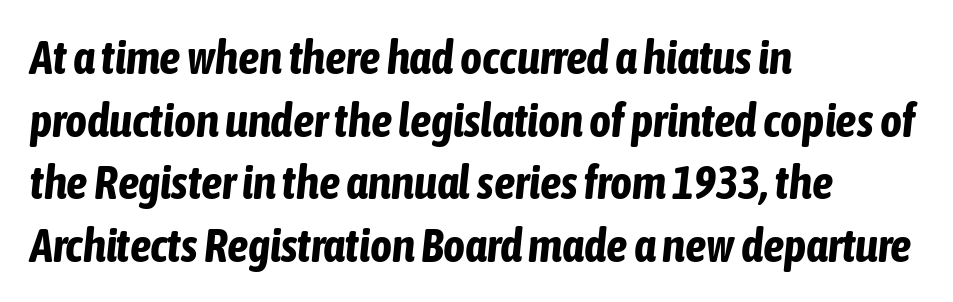
The whole block is typeset with a tilt. Alignment: flush left. Think of a printed novel: that variable character pitch is what you see here. Unmarked baselines from the first word to the last. The gaps between neighbouring characters are ordinary and unremarkable. A full-strength bold gives these letters their thick strokes.
